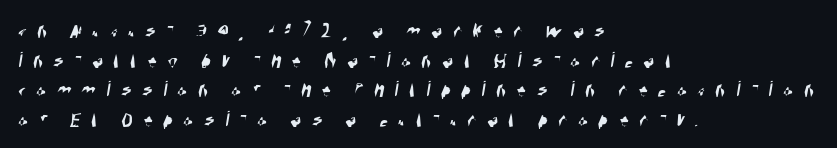
The image shows 23 px text type; set left-aligned, normal line spacing (1.29x), unusually wide letter spacing (+0.46 em), not underlined.
